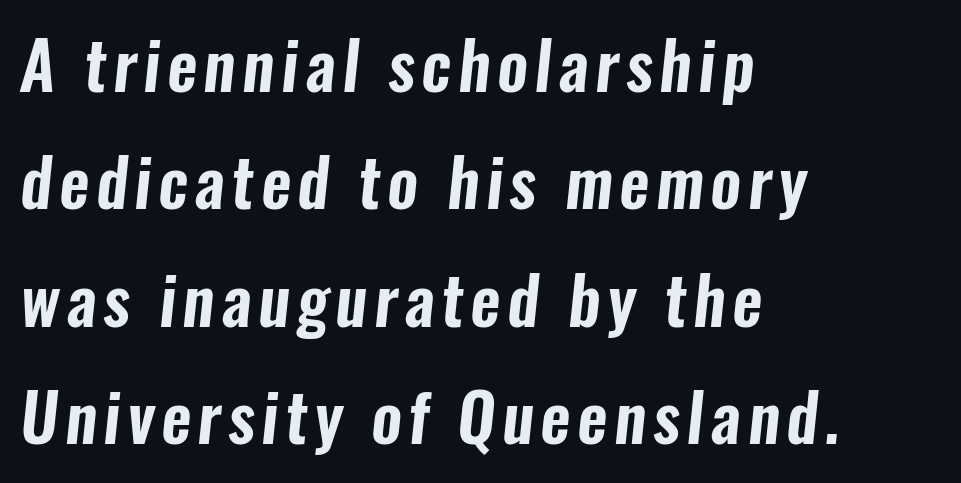
Casual observation: everything's shoved over to the left. Nothing sits at the stroke ends, so this counts as sans-serif. The glyphs are unaccompanied by any horizontal stroke below them. Character widths vary here, with narrow letters taking less room than wide ones.
